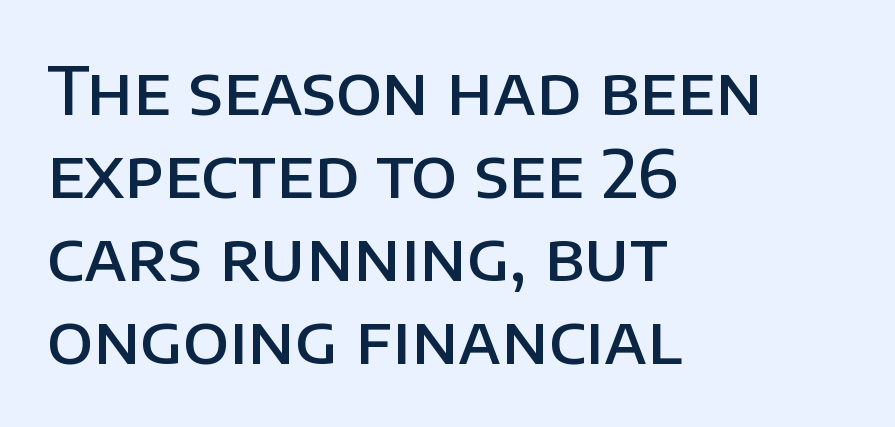
Q: Is the text bold? A: Semi-bold.
Q: Is the text italic (slanted)? A: No, it is upright.
Q: Is the typeface a serif or a sans-serif typeface? A: Sans-serif.
Q: Is the text underlined? A: No.
Q: How is the paragraph aligned? A: Left-aligned.
Q: Is the spacing between letters normal or unusually wide? A: Normal.
Q: Is the spacing between lines tight, normal or loose? A: Normal.
Q: Width (condensed, normal, or wide)? A: Normal.
Q: Stroke contrast? A: Low.
Q: x-height? A: Large.
Q: Monospaced? A: No.
